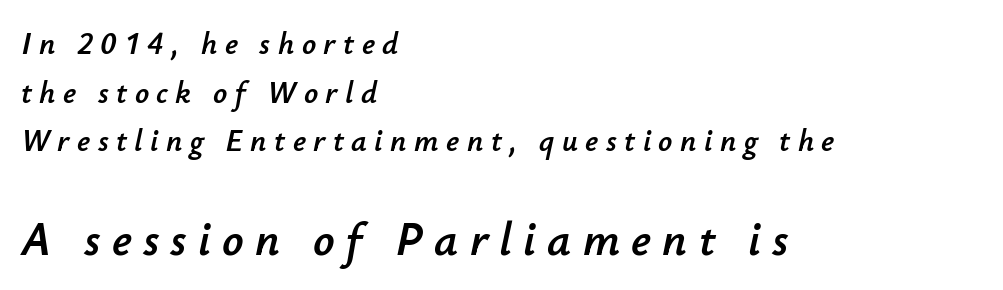
{"italic": "yes", "lean": "right", "slant_degrees": 12, "width": "normal", "stroke_contrast": "low", "x_height": "small", "monospaced": "no", "underline": "no", "align": "left", "line_spacing": "normal", "line_spacing_ratio": 1.57, "letter_spacing": "wide", "letter_spacing_em": 0.24, "larger_block": "second", "size_ratio": 1.52, "glyph_px": 47}
